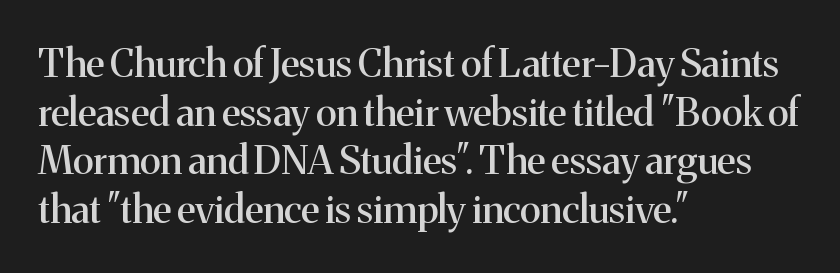
Leftover space on each line is placed entirely after the last word. Unlike italic type, these characters show no tilt at all. The block of text has a typical density, with ordinary space between rows. A bare baseline throughout the passage. This rendering leaves character spacing at its baseline value. Each letter's strokes conclude with small projecting serifs.
